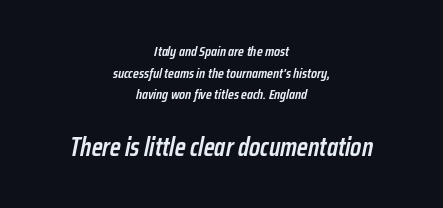
Q: Is the text bold? A: Semi-bold.
Q: Is the text italic (slanted)? A: Yes, it leans right by about 12 degrees.
Q: Is the text underlined? A: No.
Q: How is the paragraph aligned? A: Centered.
Q: Is the spacing between letters normal or unusually wide? A: Normal.
Q: Is the spacing between lines tight, normal or loose? A: Normal.
Q: Which block of text is set in a larger size, the first (top) or the second (bottom)? A: The second (bottom) one.
